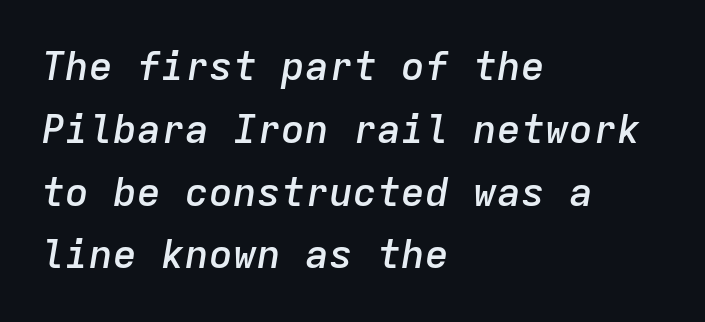
These lines are set flush left with a ragged right edge. This block has exactly the height ordinary leading produces. Characters are canted at an angle relative to the baseline's perpendicular. Lines of text with bare space underneath. Here the designer chose a console-style face with uniform glyph widths. The sample has been set in demibold, a notch under bold.
